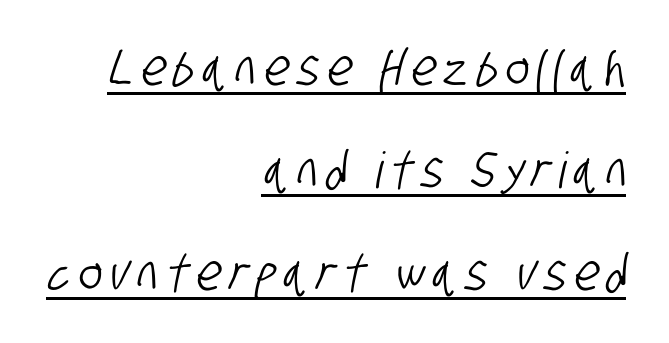
A rule runs beneath these lines of type. Line spacing here is loose. Nothing sits at the stroke ends, so this counts as sans-serif. The setting favours the right margin, as signatures and pull-quotes sometimes do.
